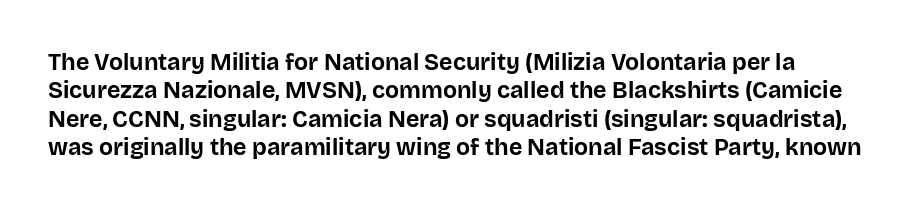
{"italic": "no", "bold": "yes", "underline": "no", "line_spacing_ratio": 1.23, "letter_spacing": "normal", "letter_spacing_em": 0.0, "glyph_px": 23}
